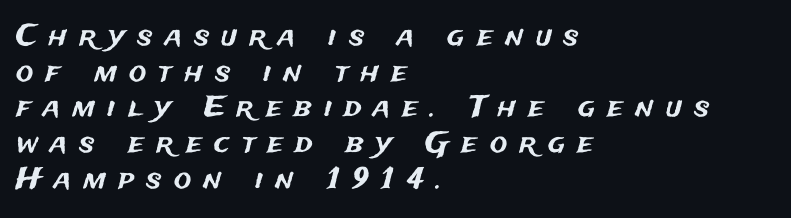
Q: Is the text italic (slanted)? A: Yes.
Q: Is the typeface a serif or a sans-serif typeface? A: Sans-serif.
Q: Is the text underlined? A: No.
Q: How is the paragraph aligned? A: Left-aligned.
Q: Is the spacing between letters normal or unusually wide? A: Unusually wide.
Q: Width (condensed, normal, or wide)? A: Normal.
Q: Stroke contrast? A: Medium.
Q: x-height? A: Medium.
Q: Monospaced? A: No.
